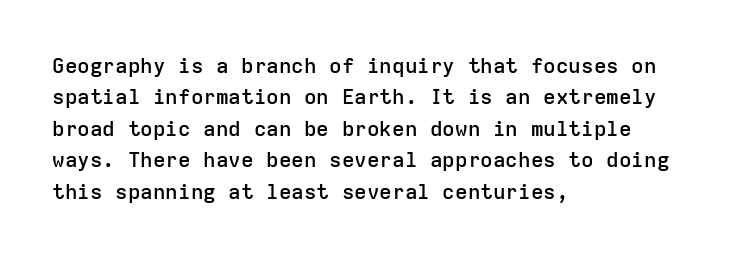
The image shows 21 px text type, upright; set left-aligned, normal line spacing (1.5x), normal letter spacing, not underlined.
